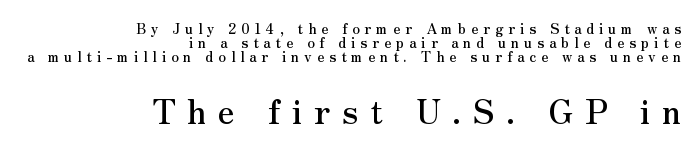
Q: Is the text italic (slanted)? A: No, it is upright.
Q: Is the typeface a serif or a sans-serif typeface? A: Serif.
Q: Is the text underlined? A: No.
Q: How is the paragraph aligned? A: Right-aligned.
Q: Is the spacing between letters normal or unusually wide? A: Unusually wide.
Q: Is the spacing between lines tight, normal or loose? A: Tight.
Q: Which block of text is set in a larger size, the first (top) or the second (bottom)? A: The second (bottom) one.
Q: Width (condensed, normal, or wide)? A: Normal.
Q: Stroke contrast? A: Medium.
Q: x-height? A: Small.
Q: Monospaced? A: No.
